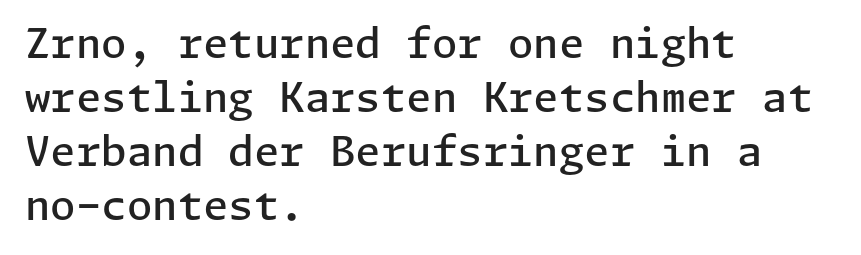
The image shows 41 px semibold sans-serif type, upright; set left-aligned, normal line spacing (1.32x), normal letter spacing, not underlined; low stroke contrast and a medium x-height.
